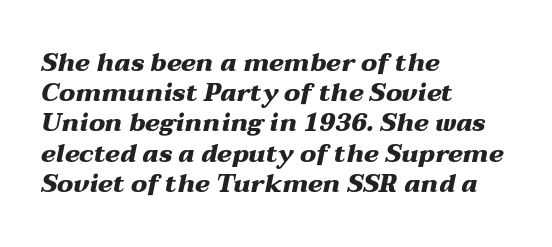
Nobody drew a line under any word here. Yep, that's italic — everything's leaning. Students, note that the glyphs here touch the page at normal intervals. I'd describe the lettering as bold — thick and assertive. Does the copy run flush right? No — it runs flush left.
